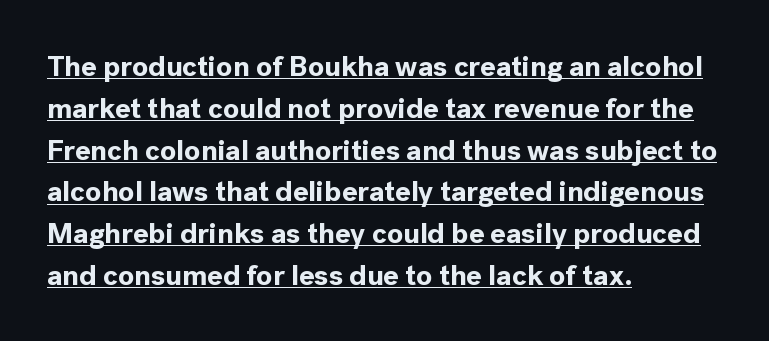
The image shows 29 px bold sans-serif type, upright; set left-aligned, normal line spacing (1.44x), normal letter spacing, underlined; a medium x-height.
